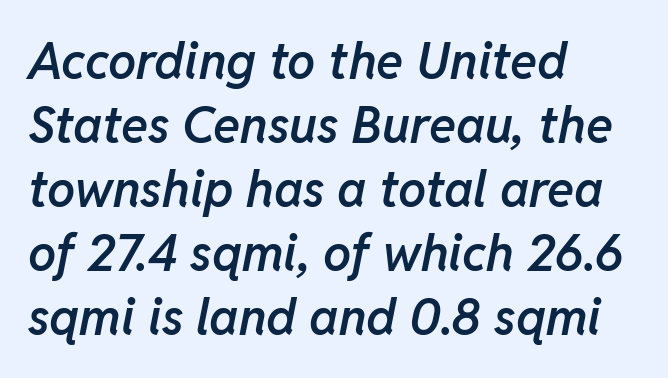
Is the block centered? No — it sits flush against the left margin. Proportional: the letters do not fall into vertical columns. Firm but not heavy-handed strokes: this text is semibold. Caption: standard tracking, unaltered.
